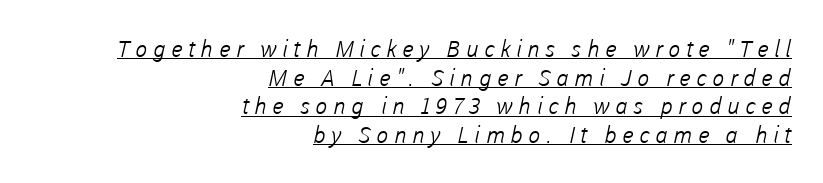
{"bold": "no", "underline": "yes", "align": "right", "line_spacing": "normal", "line_spacing_ratio": 1.25, "letter_spacing": "wide", "letter_spacing_em": 0.24, "glyph_px": 23}
